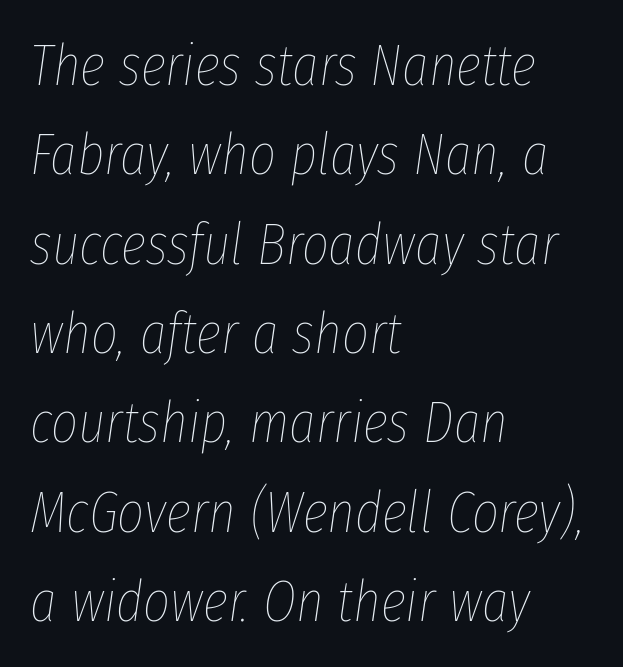
The image shows 58 px thin, condensed type, italic (leaning right); set left-aligned, normal line spacing (1.54x), normal letter spacing, not underlined; low stroke contrast and a medium x-height.
